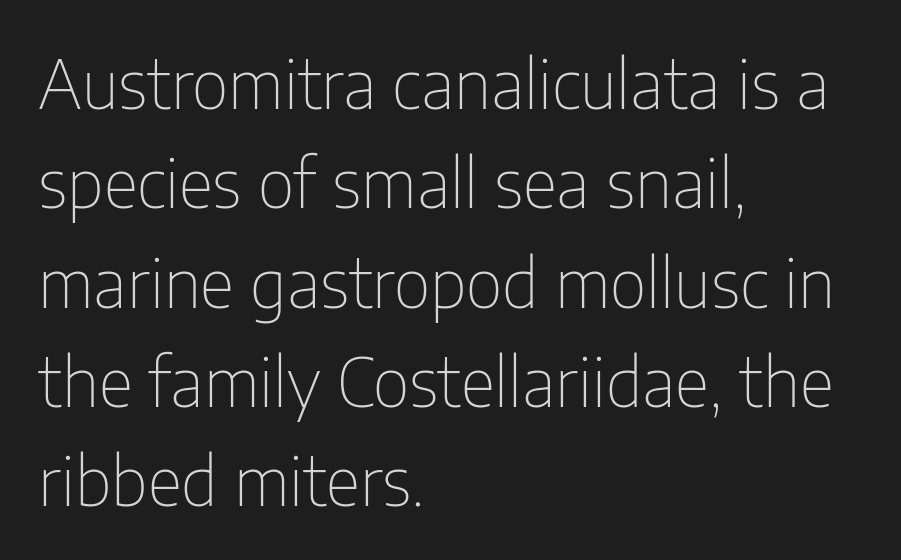
The image shows 68 px thin, condensed sans-serif type, upright; set left-aligned, normal line spacing (1.46x), normal letter spacing, not underlined; low stroke contrast and a medium x-height.
